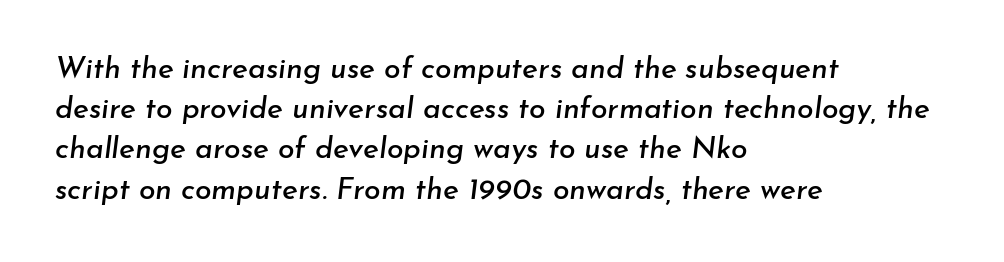
{"italic": "yes", "lean": "right", "slant_degrees": 7, "width": "normal", "stroke_contrast": "low", "x_height": "small", "monospaced": "no", "underline": "no", "align": "left", "line_spacing": "normal", "line_spacing_ratio": 1.34, "letter_spacing": "normal", "letter_spacing_em": 0.0, "glyph_px": 30}
